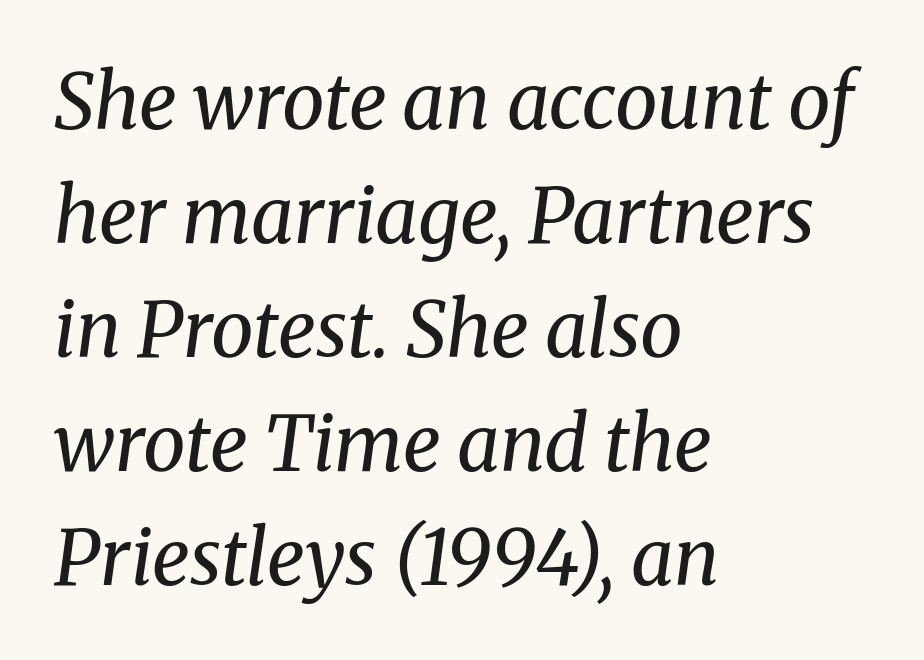
{"serif": "yes", "italic": "yes", "lean": "right", "slant_degrees": 8, "bold": "no", "weight": "regular", "width": "normal", "stroke_contrast": "medium", "x_height": "medium", "monospaced": "no", "underline": "no", "align": "left", "line_spacing": "normal", "line_spacing_ratio": 1.5, "letter_spacing": "normal", "letter_spacing_em": 0.0, "glyph_px": 76}
